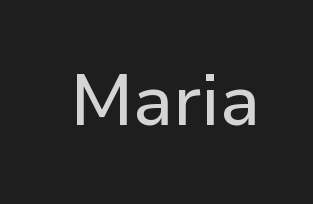
Notice how the stems are strictly vertical — no italics here. Proportional: the letters do not fall into vertical columns. The designer went with a sans here, leaving each stem footless. The tracking reads as untouched default to a designer's eye. Each row of text sits above clean, open space.
